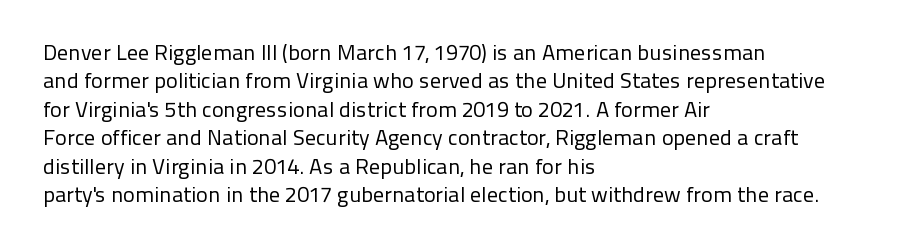
Rule under the text: the space is simply empty. Honestly, the letter spacing is just normal — you wouldn't notice it. The font's upright variant was chosen for this text. The strokes are not fattened; the text isn't bold. Layout note: lines flush left. The designer left line spacing at the default.
